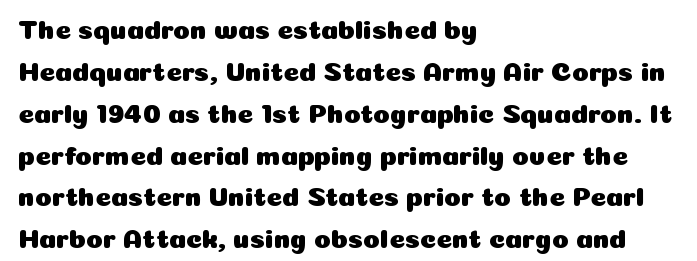
Decoration check: the copy has no underline. You can tell it's not italic because the verticals are truly vertical. Is the letter spacing exaggerated? No — it looks like the ordinary default. A classic flush-left, rag-right setting is used for this passage. Baseline-to-baseline distance is the conventional proportion of letter height.
